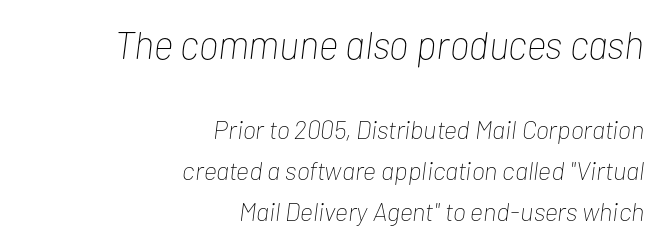
Q: Is the text bold? A: No.
Q: Is the text italic (slanted)? A: Yes, it leans right by about 7 degrees.
Q: Is the text underlined? A: No.
Q: How is the paragraph aligned? A: Right-aligned.
Q: Is the spacing between letters normal or unusually wide? A: Normal.
Q: Is the spacing between lines tight, normal or loose? A: Normal.
Q: Which block of text is set in a larger size, the first (top) or the second (bottom)? A: The first (top) one.
Q: Width (condensed, normal, or wide)? A: Condensed.
Q: Stroke contrast? A: Low.
Q: x-height? A: Medium.
Q: Monospaced? A: No.
